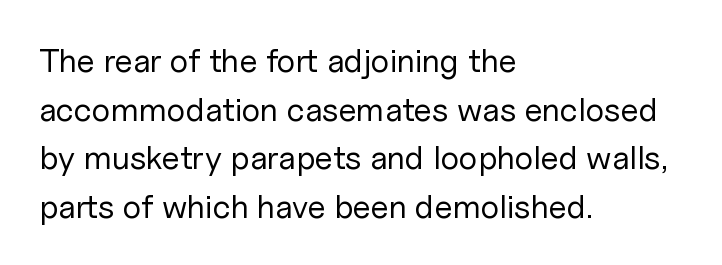
You can tell it's not italic because the verticals are truly vertical. On a weight scale, this lands at 450 or below. This rendering leaves character spacing at its baseline value. The letters advance in unequal steps, a hallmark of proportional type. Does the leading feel generous? No, just average.
